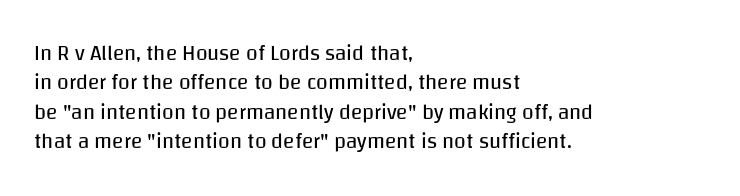
{"italic": "no", "bold": "no", "underline": "no", "align": "left", "line_spacing": "normal", "line_spacing_ratio": 1.4, "letter_spacing": "normal", "letter_spacing_em": 0.0, "glyph_px": 21}
